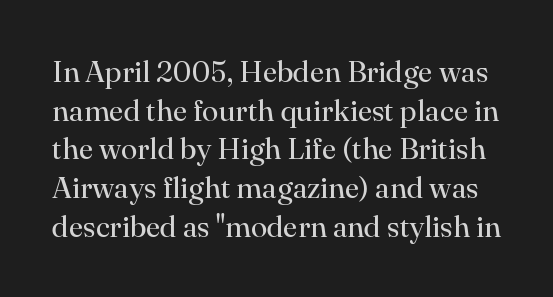
{"serif": "yes", "italic": "no", "bold": "no", "weight": "regular", "width": "normal", "stroke_contrast": "high", "x_height": "small", "monospaced": "no", "underline": "no", "line_spacing": "normal", "line_spacing_ratio": 1.29, "letter_spacing": "normal", "letter_spacing_em": 0.0, "glyph_px": 30}
